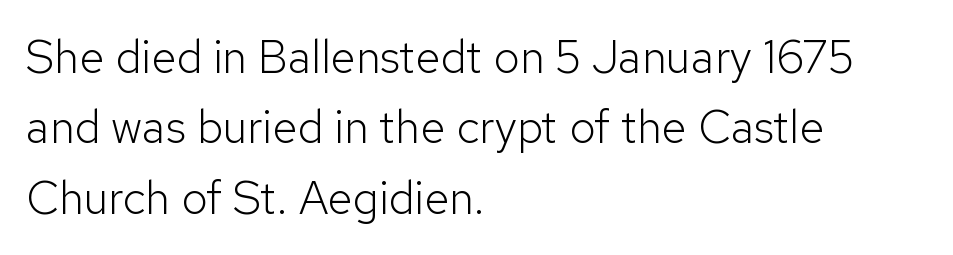
Line spacing here is normal. Weight: regular or lighter. Rendered with straight, roman letterforms. Look at the tracking — it's just the regular setting, nothing added. The space directly below the letters is spotless.
